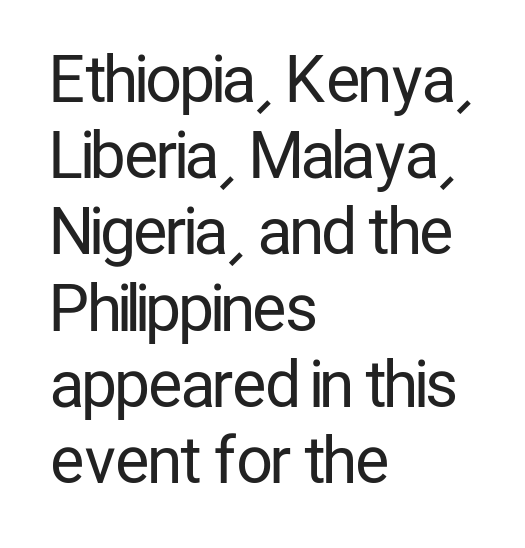
The lettering holds an erect, upright posture throughout. All the whitespace from short lines collects on the right. The face looks like a standard text weight, possibly lighter. Is the letter spacing exaggerated? No — it looks like the ordinary default.
